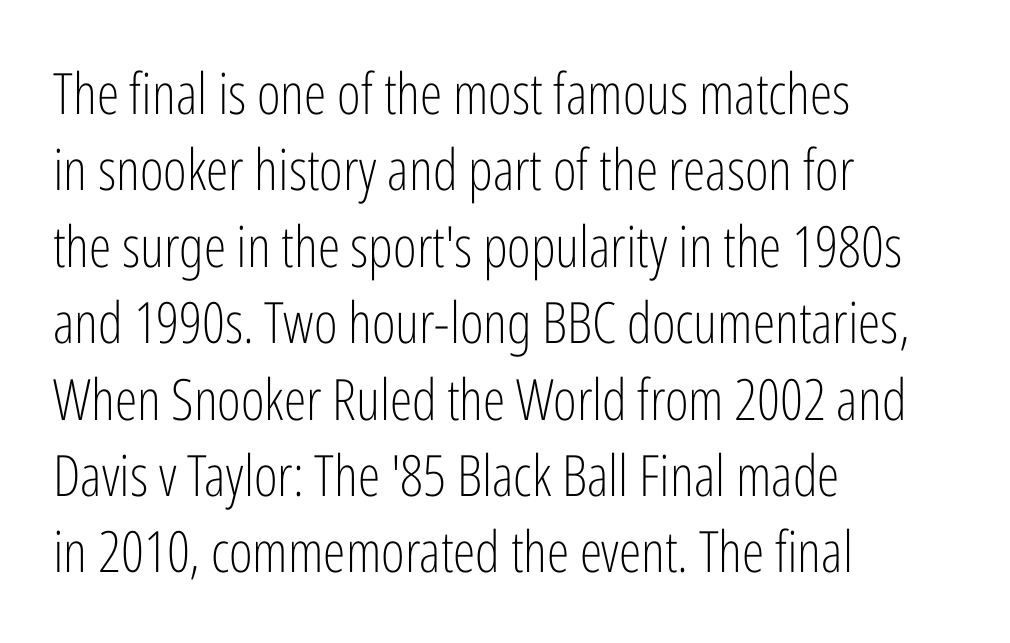
Q: Is the text bold? A: No.
Q: Is the text italic (slanted)? A: No, it is upright.
Q: Is the typeface a serif or a sans-serif typeface? A: Sans-serif.
Q: Is the text underlined? A: No.
Q: How is the paragraph aligned? A: Left-aligned.
Q: Is the spacing between letters normal or unusually wide? A: Normal.
Q: Is the spacing between lines tight, normal or loose? A: Normal.
Q: Width (condensed, normal, or wide)? A: Condensed.
Q: Stroke contrast? A: Low.
Q: x-height? A: Medium.
Q: Monospaced? A: No.
